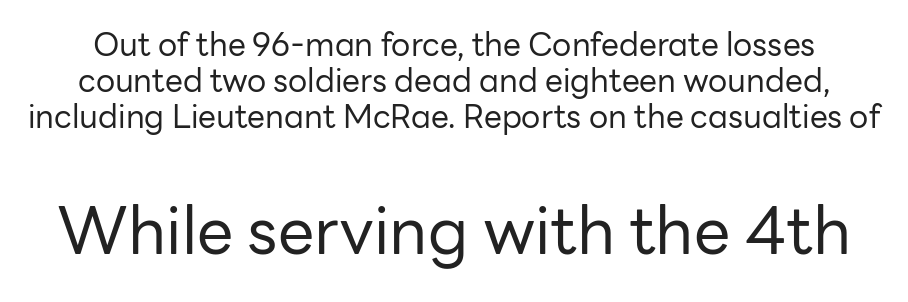
The image shows 65 px regular-weight sans-serif type, upright; set tight line spacing (1.12x), normal letter spacing, not underlined; the second (bottom) block is 2.03x larger; low stroke contrast and a medium x-height.
